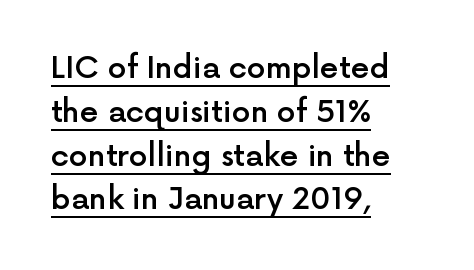
Does the copy run flush right? No — it runs flush left. Letter spacing: default. Grotesque or geometric, the face here clearly has no serifs. The block of text has a typical density, with ordinary space between rows.
